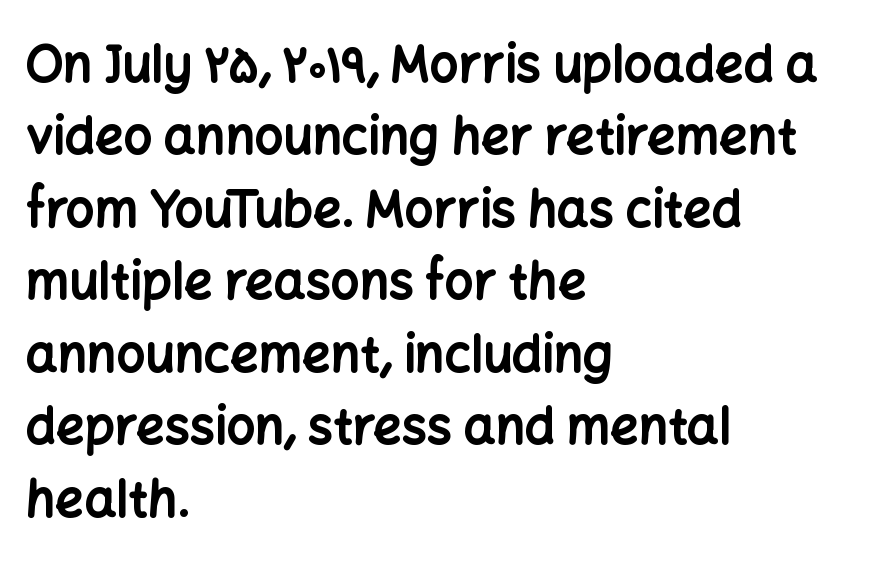
The image shows 50 px bold sans-serif type, upright; set left-aligned, normal line spacing (1.45x), normal letter spacing, not underlined; low stroke contrast and a medium x-height.
